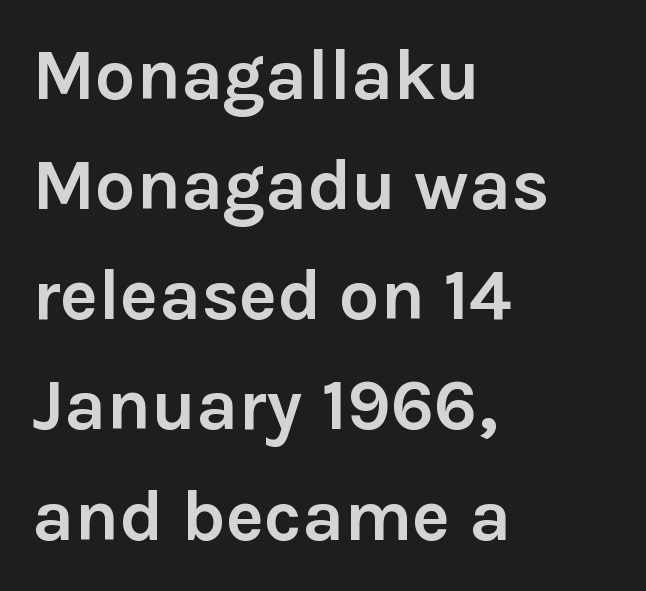
The compositor pushed each line to the left boundary. The space beneath each line is pristine and unruled. A full-strength bold gives these letters their thick strokes. Look at the tracking — it's just the regular setting, nothing added. Does the type have serifs? No, each stem ends abruptly. The rendering uses a moderate line-height, typical for paragraphs.
